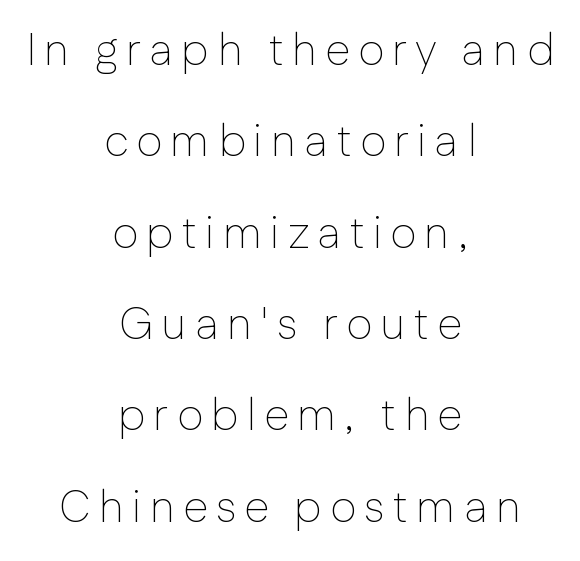
The image shows 45 px thin sans-serif type, upright; set centered, loose line spacing (2.03x), not underlined; low stroke contrast and a medium x-height.
